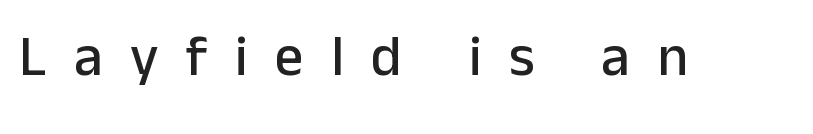
Tall strokes in this sample are plumb rather than angled. Stroke terminals: plain, sans-serif. This sample has the flowing, uneven cadence of proportional lettering. This sample uses expanded letter spacing, leaving extra air between glyphs. Just letters on the line, the space beneath them empty.
